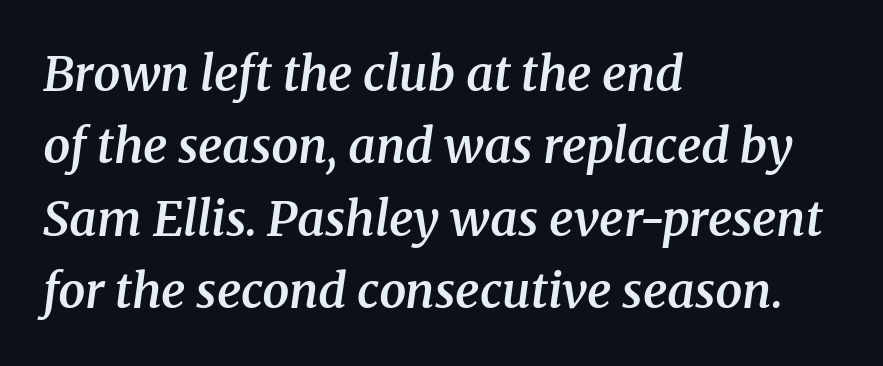
Baseline-to-baseline distance is the conventional proportion of letter height. The rendering applies a slant to the glyphs. A typesetter would call this proportional, since set widths differ per character. Serifs: yes, visible at the terminals of the letterforms. Horizontally, the lines are justified to the leading edge only. Inter-character spacing is left at the font's built-in metrics.
